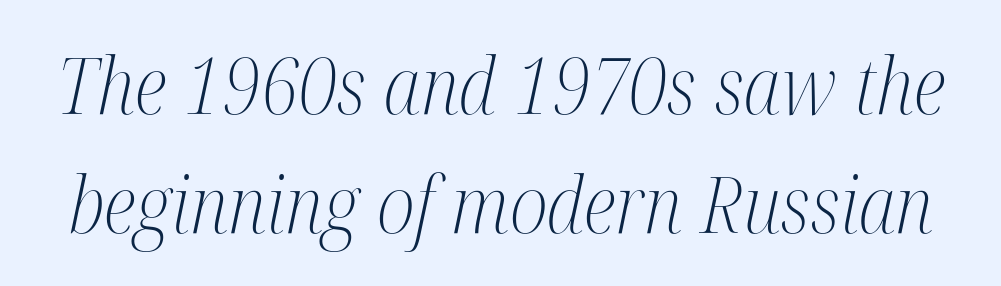
The image shows 78 px light, condensed serif type, italic (leaning right); set normal line spacing (1.52x), normal letter spacing, not underlined; medium stroke contrast and a medium x-height.
